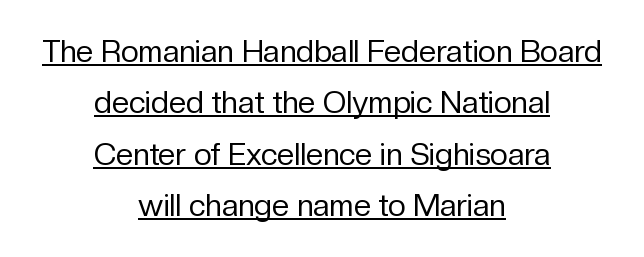
The image shows 31 px regular-weight sans-serif type, upright; set centered, normal line spacing (1.66x), normal letter spacing, underlined; low stroke contrast and a medium x-height.
